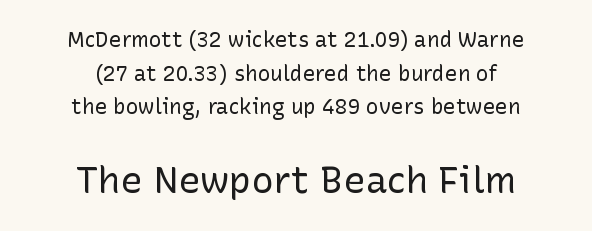
The image shows 37 px regular-weight sans-serif type, upright; set centered, normal line spacing (1.6x), normal letter spacing, not underlined; the second (bottom) block is 1.76x larger; low stroke contrast and a medium x-height.
